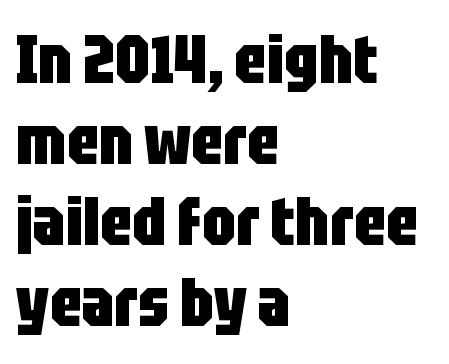
The image shows 67 px heavy, condensed sans-serif type, upright; set left-aligned, line spacing 1.21x, normal letter spacing, not underlined; low stroke contrast and a large x-height.
